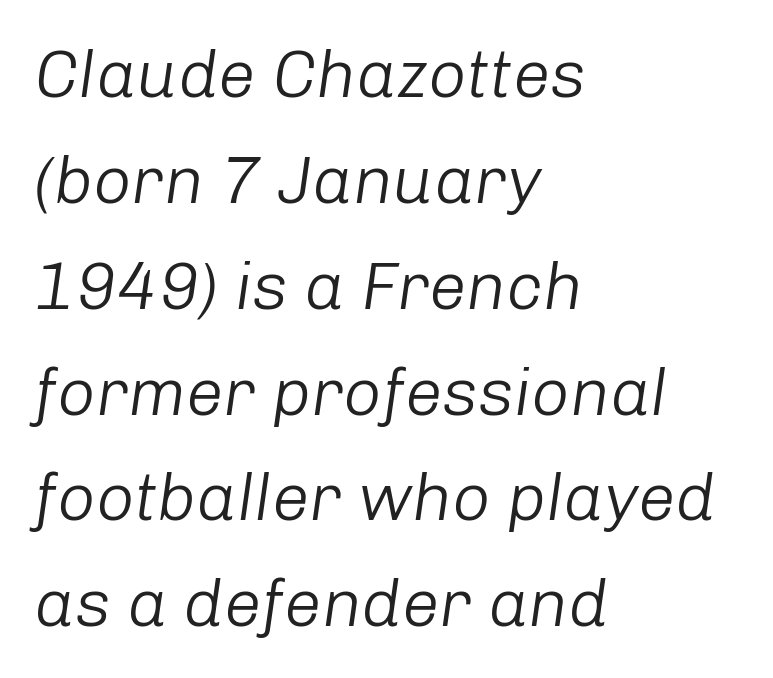
Q: Is the text bold? A: No.
Q: Is the text italic (slanted)? A: Yes, it leans right by about 8 degrees.
Q: Is the text underlined? A: No.
Q: How is the paragraph aligned? A: Left-aligned.
Q: Is the spacing between letters normal or unusually wide? A: Normal.
Q: Is the spacing between lines tight, normal or loose? A: Normal.
Q: Width (condensed, normal, or wide)? A: Normal.
Q: Stroke contrast? A: Low.
Q: x-height? A: Medium.
Q: Monospaced? A: No.
